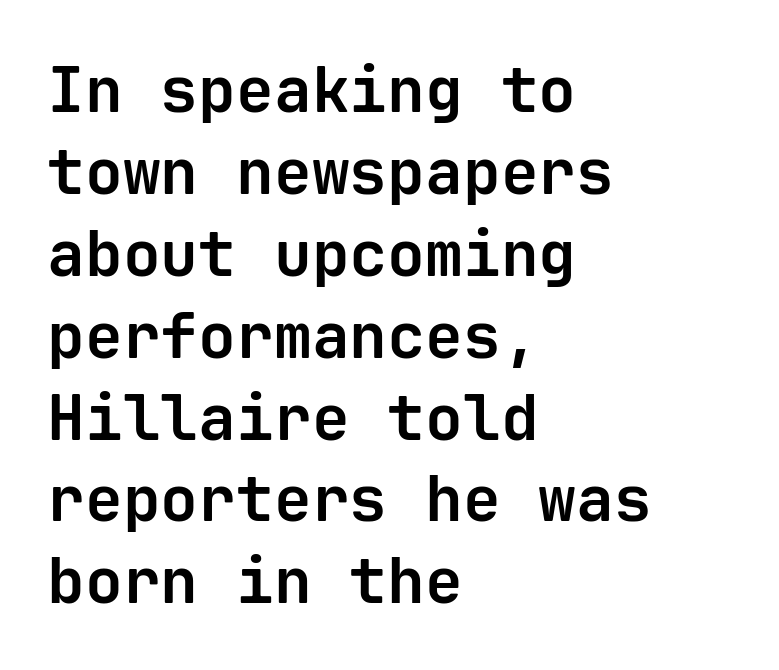
Q: Is the text bold? A: Yes.
Q: Is the text italic (slanted)? A: No, it is upright.
Q: Is the typeface a serif or a sans-serif typeface? A: Sans-serif.
Q: Is the text underlined? A: No.
Q: How is the paragraph aligned? A: Left-aligned.
Q: Is the spacing between letters normal or unusually wide? A: Normal.
Q: Is the spacing between lines tight, normal or loose? A: Normal.
Q: Width (condensed, normal, or wide)? A: Normal.
Q: Stroke contrast? A: Low.
Q: x-height? A: Medium.
Q: Monospaced? A: Yes.
